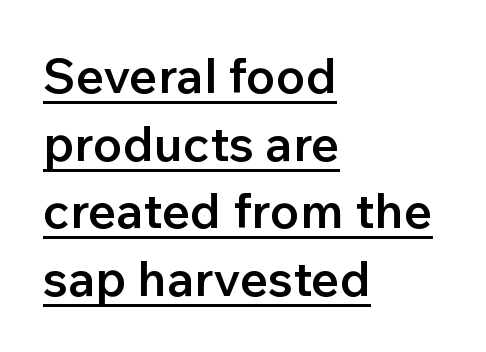
{"serif": "no", "italic": "no", "bold": "semi", "weight": "semibold", "width": "normal", "stroke_contrast": "low", "x_height": "medium", "monospaced": "no", "underline": "yes", "align": "left", "line_spacing": "normal", "line_spacing_ratio": 1.38, "letter_spacing": "normal", "letter_spacing_em": 0.0, "glyph_px": 49}
